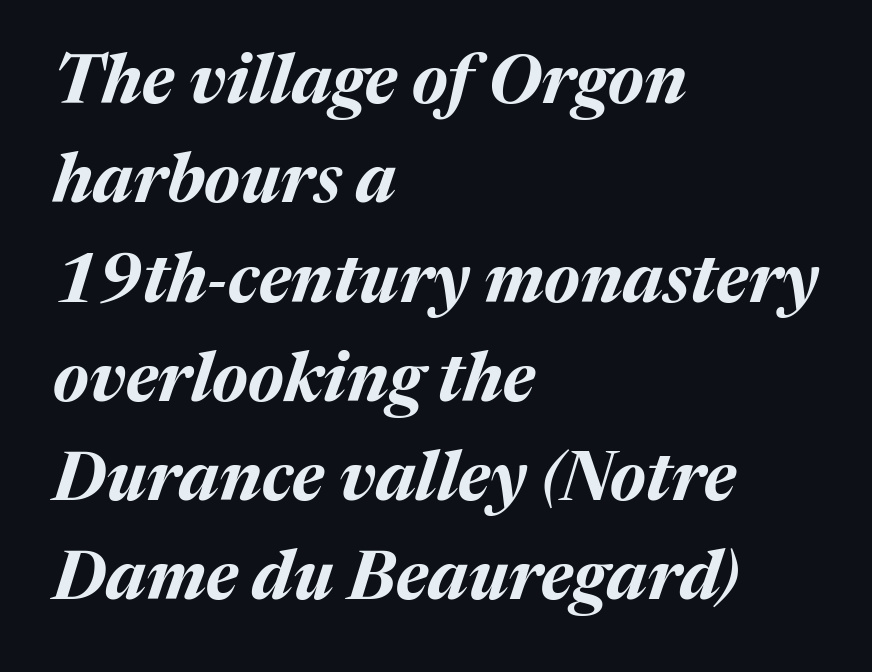
Q: Is the text bold? A: Yes.
Q: Is the text italic (slanted)? A: Yes, it leans right by about 17 degrees.
Q: Is the text underlined? A: No.
Q: How is the paragraph aligned? A: Left-aligned.
Q: Is the spacing between letters normal or unusually wide? A: Normal.
Q: Is the spacing between lines tight, normal or loose? A: Normal.
Q: Width (condensed, normal, or wide)? A: Normal.
Q: Stroke contrast? A: Medium.
Q: x-height? A: Medium.
Q: Monospaced? A: No.
